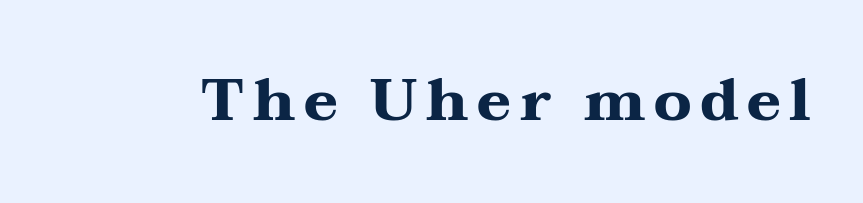
Unmarked baselines from the first word to the last. Chunky letters — that's bold for sure. Posture: vertical. Is this a fixed-width face? No — the glyphs have proportional, varying widths. Yep, those are serifs on the letters.
